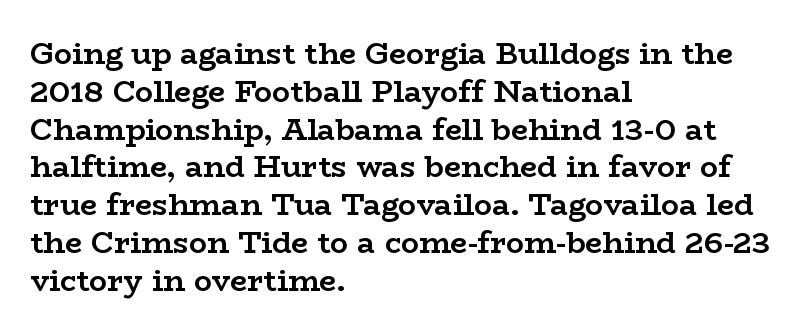
Q: Is the text bold? A: Yes.
Q: Is the text italic (slanted)? A: No, it is upright.
Q: Is the typeface a serif or a sans-serif typeface? A: Serif.
Q: Is the text underlined? A: No.
Q: How is the paragraph aligned? A: Left-aligned.
Q: Is the spacing between letters normal or unusually wide? A: Normal.
Q: Is the spacing between lines tight, normal or loose? A: Normal.
Q: Width (condensed, normal, or wide)? A: Wide.
Q: Stroke contrast? A: Low.
Q: x-height? A: Medium.
Q: Monospaced? A: No.
